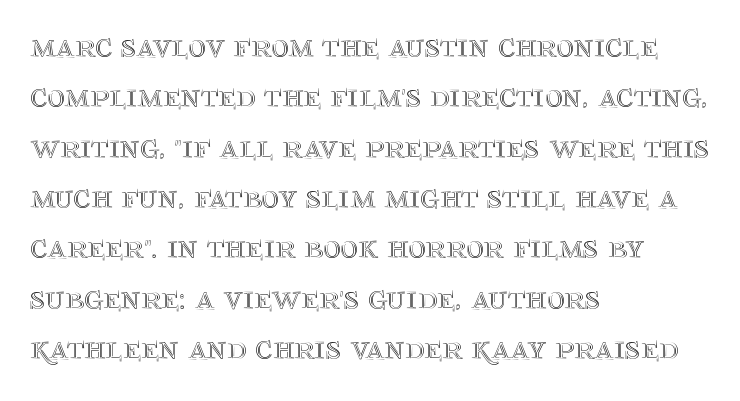
Character widths vary here, with narrow letters taking less room than wide ones. Descenders hang freely into open space. The paragraph has a hard left edge and a soft right edge. Tracking value appears to be zero — textbook default spacing.
